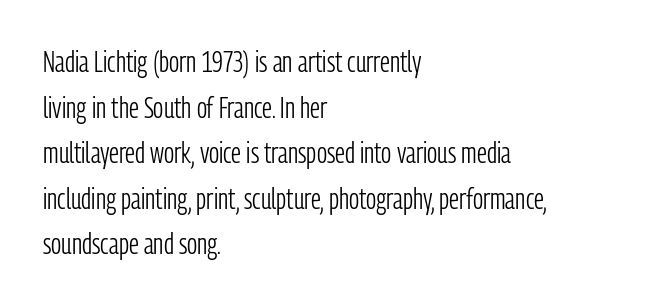
Q: Is the text bold? A: No.
Q: Is the text italic (slanted)? A: No, it is upright.
Q: Is the typeface a serif or a sans-serif typeface? A: Sans-serif.
Q: Is the text underlined? A: No.
Q: How is the paragraph aligned? A: Left-aligned.
Q: Is the spacing between letters normal or unusually wide? A: Normal.
Q: Is the spacing between lines tight, normal or loose? A: Normal.
Q: Width (condensed, normal, or wide)? A: Condensed.
Q: Stroke contrast? A: Low.
Q: x-height? A: Medium.
Q: Monospaced? A: No.
